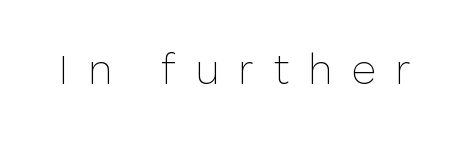
I'd call this a sans setting — the letters go barefoot. Caption: face not bold, strokes unweighted. Proportional: the letters do not fall into vertical columns. Descender tails drop into unmarked territory. Display-style spreading of the glyphs; the letterfit is very open. The typography opts for an upright posture over an oblique one.
